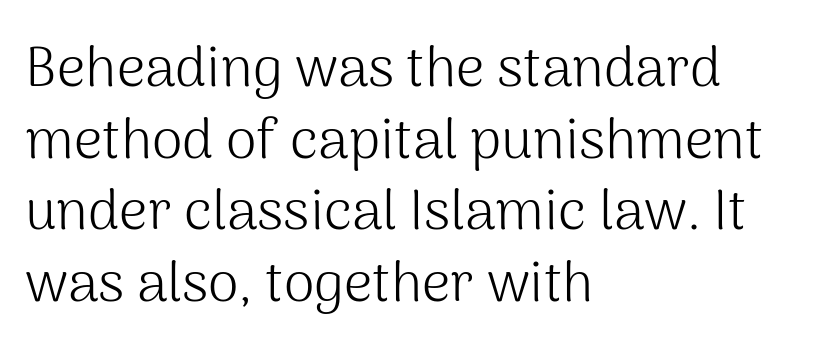
Q: Is the text bold? A: No.
Q: Is the text italic (slanted)? A: No, it is upright.
Q: Is the typeface a serif or a sans-serif typeface? A: Sans-serif.
Q: Is the text underlined? A: No.
Q: How is the paragraph aligned? A: Left-aligned.
Q: Is the spacing between letters normal or unusually wide? A: Normal.
Q: Is the spacing between lines tight, normal or loose? A: Normal.
Q: Width (condensed, normal, or wide)? A: Normal.
Q: Stroke contrast? A: Medium.
Q: x-height? A: Medium.
Q: Monospaced? A: No.
